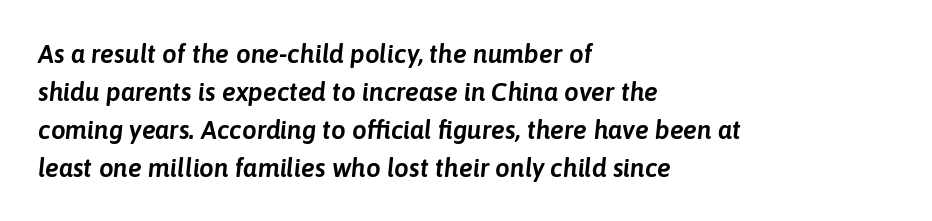
The image shows 26 px text type, italic (leaning right); set left-aligned, normal line spacing (1.46x), normal letter spacing, not underlined.
